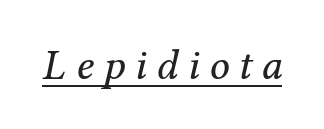
The image shows 44 px regular-weight serif type, italic (leaning right); set unusually wide letter spacing (+0.21 em), underlined; medium stroke contrast and a medium x-height.
